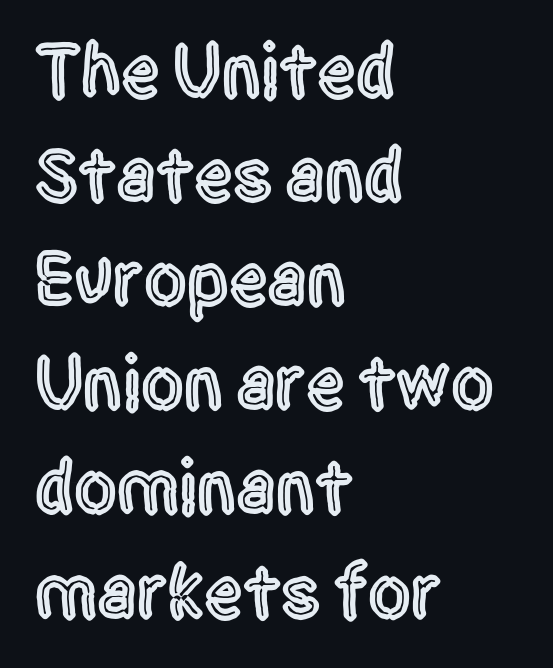
{"serif": "no", "italic": "no", "width": "condensed", "x_height": "large", "monospaced": "no", "underline": "no", "align": "left", "line_spacing": "normal", "line_spacing_ratio": 1.37, "letter_spacing": "normal", "letter_spacing_em": 0.0, "glyph_px": 76}
